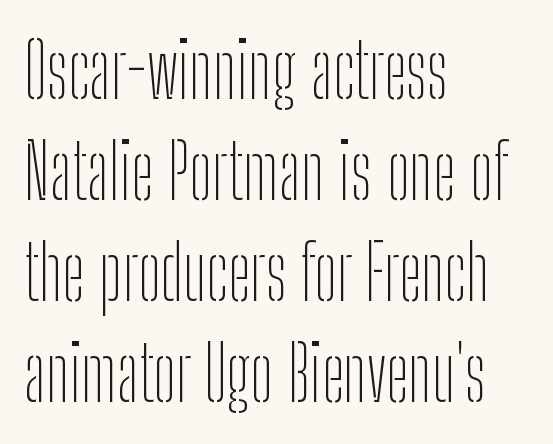
Looks like regular typesetting: each glyph gets only the width it needs. In terms of letterform style, serifs are entirely absent. Nothing unusual about the tracking: characters are spaced as the font intends. A student would call this left alignment; a typographer would say flush left, rag right. A roman cut, with each character standing at attention. Interline gaps are of average width in this sample.
